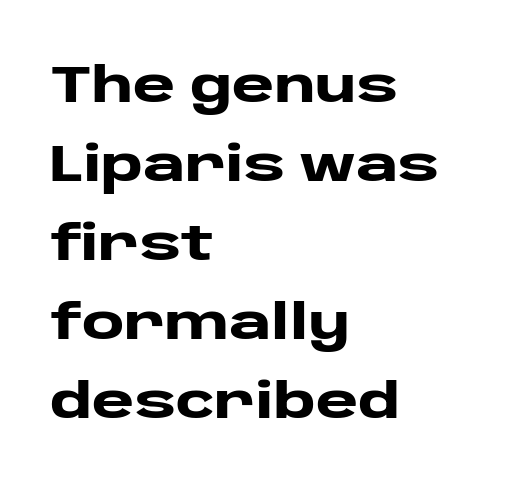
{"serif": "no", "italic": "no", "bold": "yes", "weight": "heavy", "width": "wide", "stroke_contrast": "low", "x_height": "large", "monospaced": "no", "underline": "no", "align": "left", "line_spacing": "normal", "line_spacing_ratio": 1.55, "letter_spacing": "normal", "letter_spacing_em": 0.0, "glyph_px": 51}
